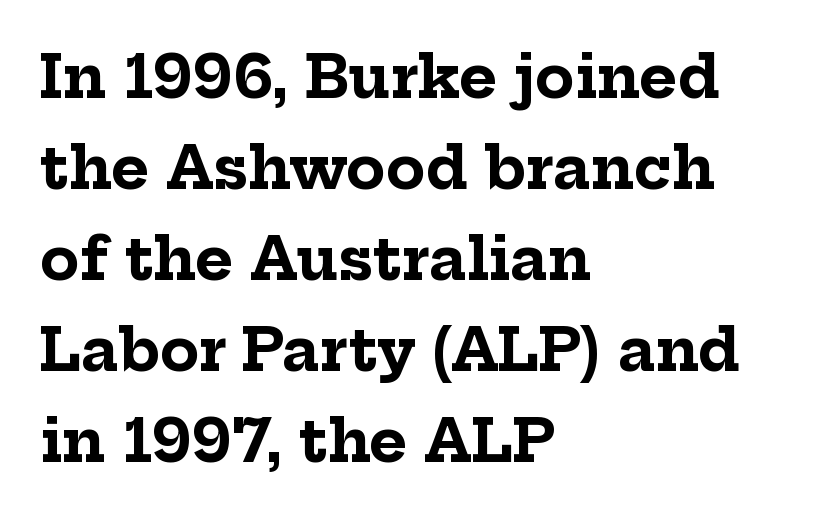
Q: Is the text bold? A: Yes.
Q: Is the text italic (slanted)? A: No, it is upright.
Q: Is the typeface a serif or a sans-serif typeface? A: Serif.
Q: Is the text underlined? A: No.
Q: How is the paragraph aligned? A: Left-aligned.
Q: Is the spacing between letters normal or unusually wide? A: Normal.
Q: Is the spacing between lines tight, normal or loose? A: Normal.
Q: Width (condensed, normal, or wide)? A: Normal.
Q: Stroke contrast? A: Low.
Q: x-height? A: Medium.
Q: Monospaced? A: No.
